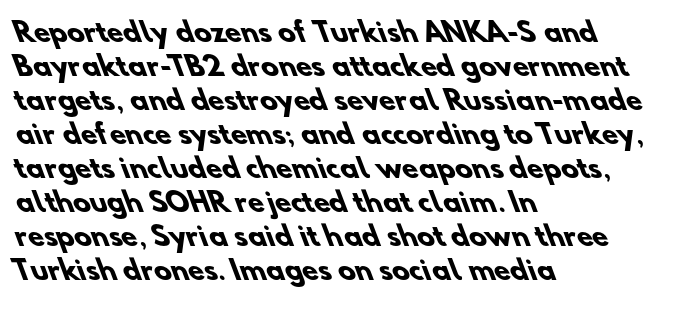
{"bold": "yes", "underline": "no", "align": "left", "line_spacing": "normal", "line_spacing_ratio": 1.31, "letter_spacing": "normal", "letter_spacing_em": 0.0, "glyph_px": 26}
